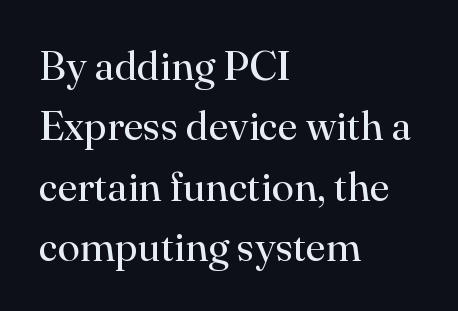
{"serif": "yes", "italic": "no", "bold": "no", "weight": "regular", "width": "normal", "stroke_contrast": "high", "x_height": "small", "monospaced": "no", "underline": "no", "align": "left", "line_spacing": "normal", "line_spacing_ratio": 1.47, "letter_spacing": "normal", "letter_spacing_em": 0.0, "glyph_px": 41}
